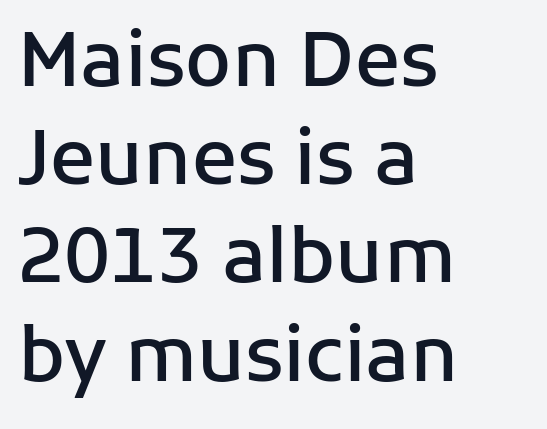
Q: Is the text bold? A: Semi-bold.
Q: Is the text italic (slanted)? A: No, it is upright.
Q: Is the typeface a serif or a sans-serif typeface? A: Sans-serif.
Q: Is the text underlined? A: No.
Q: How is the paragraph aligned? A: Left-aligned.
Q: Is the spacing between letters normal or unusually wide? A: Normal.
Q: Is the spacing between lines tight, normal or loose? A: Normal.
Q: Width (condensed, normal, or wide)? A: Normal.
Q: Stroke contrast? A: Low.
Q: x-height? A: Medium.
Q: Monospaced? A: No.
